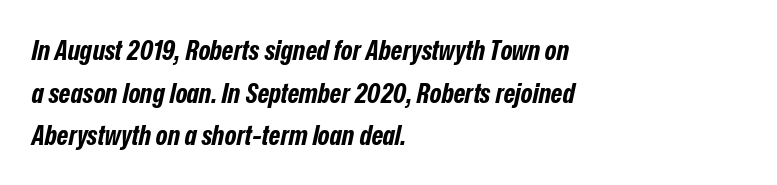
Is the type bold? Yes — the strokes are clearly thick and heavy. The foot of each line stays bare and open. The lines in this sample share a left origin and differ only in where they stop. The letters advance in unequal steps, a hallmark of proportional type. Glyph-to-glyph distance matches everyday printed text.
